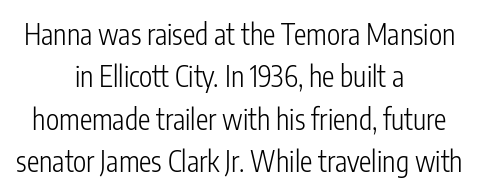
The image shows 28 px light, condensed sans-serif type, upright; set centered, normal line spacing (1.51x), normal letter spacing, not underlined; low stroke contrast and a medium x-height.
